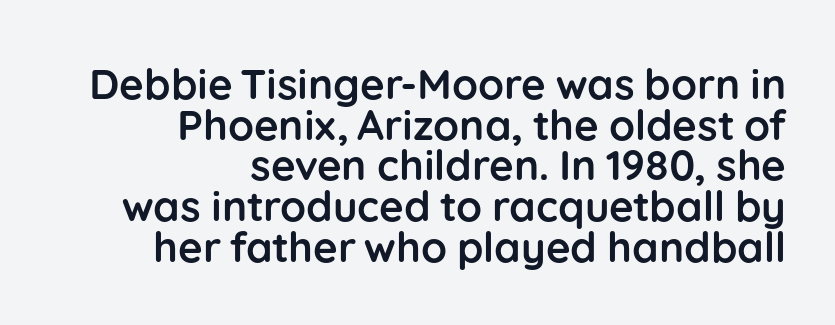
The passage shown is typed in a proportional face where columns would drift. These lines are composed in type without serifs. The strip under each line holds only bare page. The passage shown has conventional tracking throughout. Heavy-handed strokes throughout: this text is bold. A typesetter would call this leading minimal, almost set solid.
